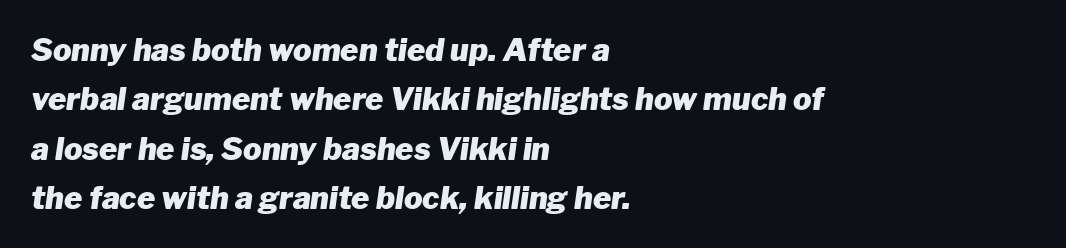
Q: Is the text bold? A: Yes.
Q: Is the text italic (slanted)? A: Yes, it leans right by about 8 degrees.
Q: Is the text underlined? A: No.
Q: How is the paragraph aligned? A: Left-aligned.
Q: Is the spacing between letters normal or unusually wide? A: Normal.
Q: Is the spacing between lines tight, normal or loose? A: Normal.
Q: Width (condensed, normal, or wide)? A: Normal.
Q: Stroke contrast? A: Low.
Q: x-height? A: Medium.
Q: Monospaced? A: No.
